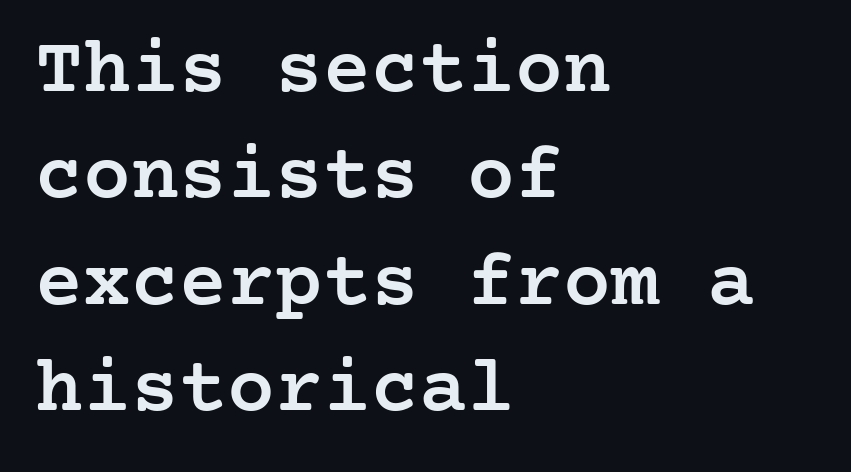
The image shows 80 px semibold serif type, upright; set left-aligned, normal line spacing (1.33x), normal letter spacing, not underlined; low stroke contrast and a medium x-height.
